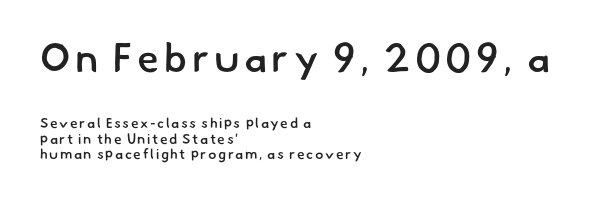
Q: Is the text bold? A: Semi-bold.
Q: Is the typeface a serif or a sans-serif typeface? A: Sans-serif.
Q: Is the text underlined? A: No.
Q: How is the paragraph aligned? A: Left-aligned.
Q: Is the spacing between lines tight, normal or loose? A: Tight.
Q: Which block of text is set in a larger size, the first (top) or the second (bottom)? A: The first (top) one.
Q: Width (condensed, normal, or wide)? A: Normal.
Q: Stroke contrast? A: Low.
Q: x-height? A: Small.
Q: Monospaced? A: No.
